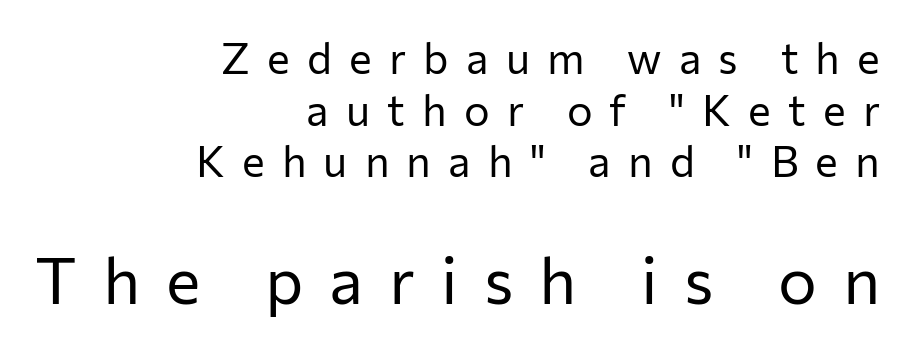
Q: Is the text bold? A: No.
Q: Is the text italic (slanted)? A: No, it is upright.
Q: Is the typeface a serif or a sans-serif typeface? A: Sans-serif.
Q: Is the text underlined? A: No.
Q: How is the paragraph aligned? A: Right-aligned.
Q: Is the spacing between letters normal or unusually wide? A: Unusually wide.
Q: Which block of text is set in a larger size, the first (top) or the second (bottom)? A: The second (bottom) one.
Q: Width (condensed, normal, or wide)? A: Normal.
Q: Stroke contrast? A: Low.
Q: x-height? A: Medium.
Q: Monospaced? A: No.
